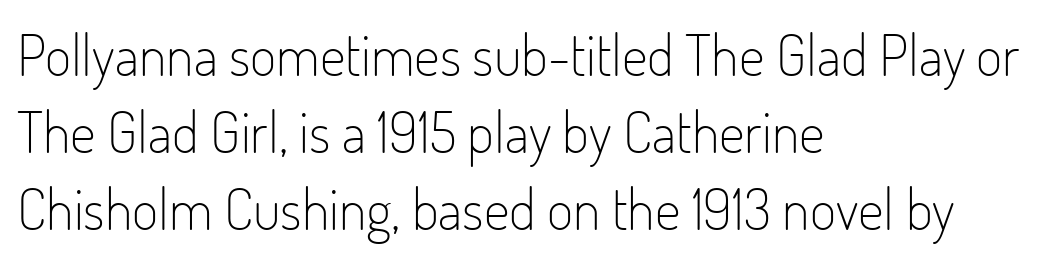
The image shows 57 px light, condensed sans-serif type, upright; set left-aligned, normal line spacing (1.35x), normal letter spacing, not underlined; low stroke contrast and a small x-height.
